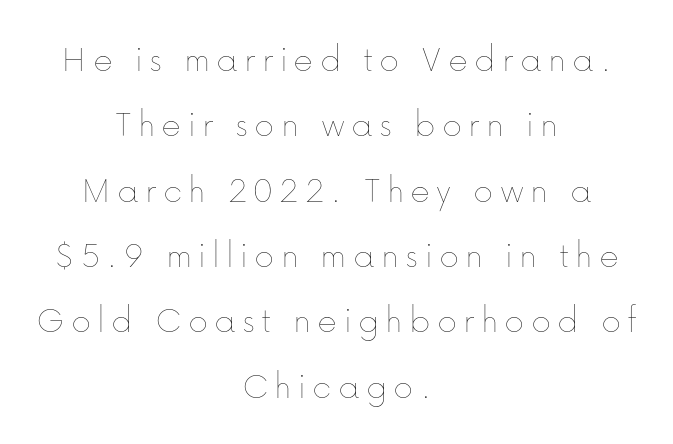
The image shows 38 px thin type, upright; set centered, line spacing 1.72x, not underlined; low stroke contrast and a medium x-height.
